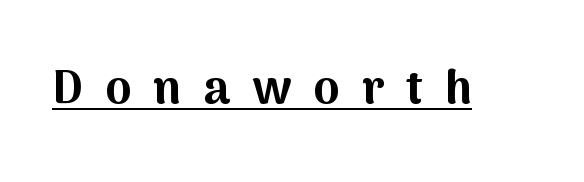
Typographic density is high because the face is bold. You could not count columns in this text — the font is proportionally spaced. This is underlined copy, the kind a proofreader might mark for attention. Nope, not italic — everything's standing straight.
